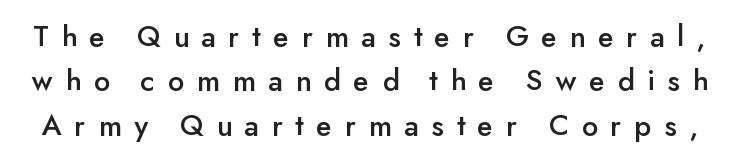
{"serif": "no", "italic": "no", "width": "normal", "stroke_contrast": "low", "x_height": "small", "monospaced": "no", "underline": "no", "line_spacing": "normal", "line_spacing_ratio": 1.43, "letter_spacing": "wide", "letter_spacing_em": 0.41, "glyph_px": 31}
